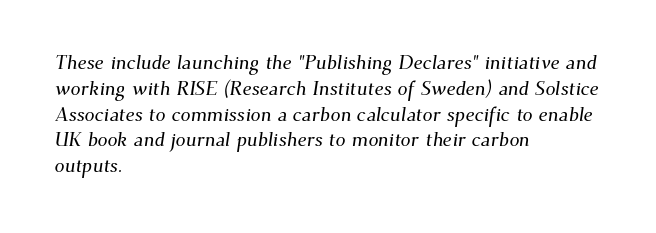
The image shows 20 px text type; set left-aligned, normal line spacing (1.29x), normal letter spacing, not underlined.
